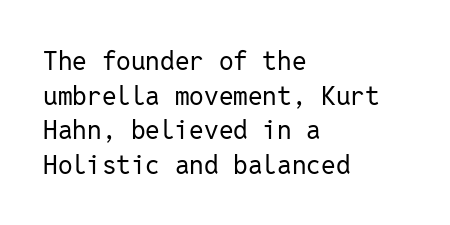
Q: Is the text bold? A: No.
Q: Is the text italic (slanted)? A: No, it is upright.
Q: Is the text underlined? A: No.
Q: How is the paragraph aligned? A: Left-aligned.
Q: Is the spacing between letters normal or unusually wide? A: Normal.
Q: Is the spacing between lines tight, normal or loose? A: Normal.
